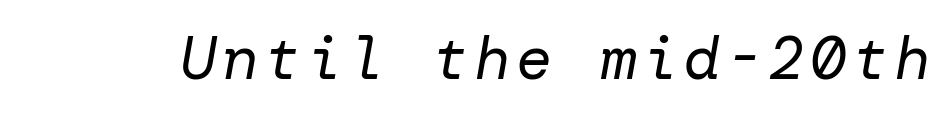
{"italic": "yes", "lean": "right", "slant_degrees": 10, "bold": "no", "weight": "regular", "width": "normal", "stroke_contrast": "low", "x_height": "medium", "underline": "no", "glyph_px": 60}
